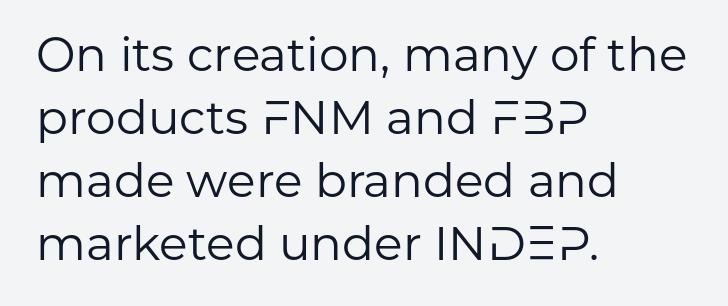
The image shows 47 px regular-weight sans-serif type, upright; set left-aligned, normal line spacing (1.34x), normal letter spacing, not underlined; low stroke contrast and a medium x-height.
